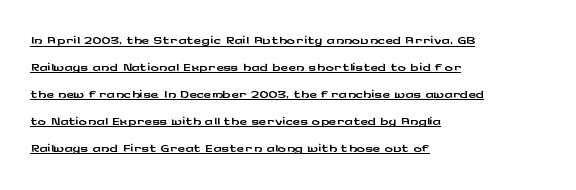
The image shows 21 px text type, upright; set left-aligned, normal line spacing (1.28x), normal letter spacing, underlined.
